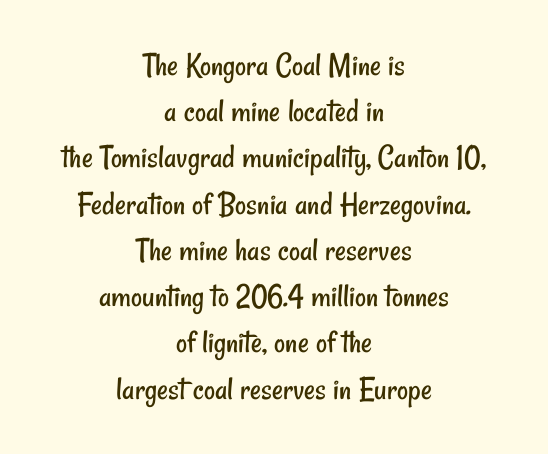
{"serif": "no", "bold": "no", "weight": "regular", "width": "condensed", "stroke_contrast": "low", "x_height": "small", "monospaced": "no", "underline": "no", "align": "center", "line_spacing": "normal", "line_spacing_ratio": 1.36, "letter_spacing": "normal", "letter_spacing_em": 0.0, "glyph_px": 34}
